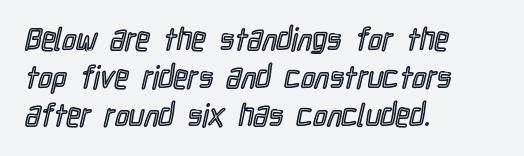
You could call the tracking neutral — neither tight nor loose. Quick note: underline off. These lines are rendered in a variable-pitch font. Teacher's note: observe the even left margin — that is flush-left alignment.
